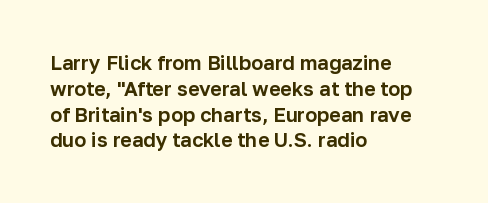
Q: Is the text italic (slanted)? A: No, it is upright.
Q: Is the text underlined? A: No.
Q: How is the paragraph aligned? A: Left-aligned.
Q: Is the spacing between letters normal or unusually wide? A: Normal.
Q: Is the spacing between lines tight, normal or loose? A: Normal.
